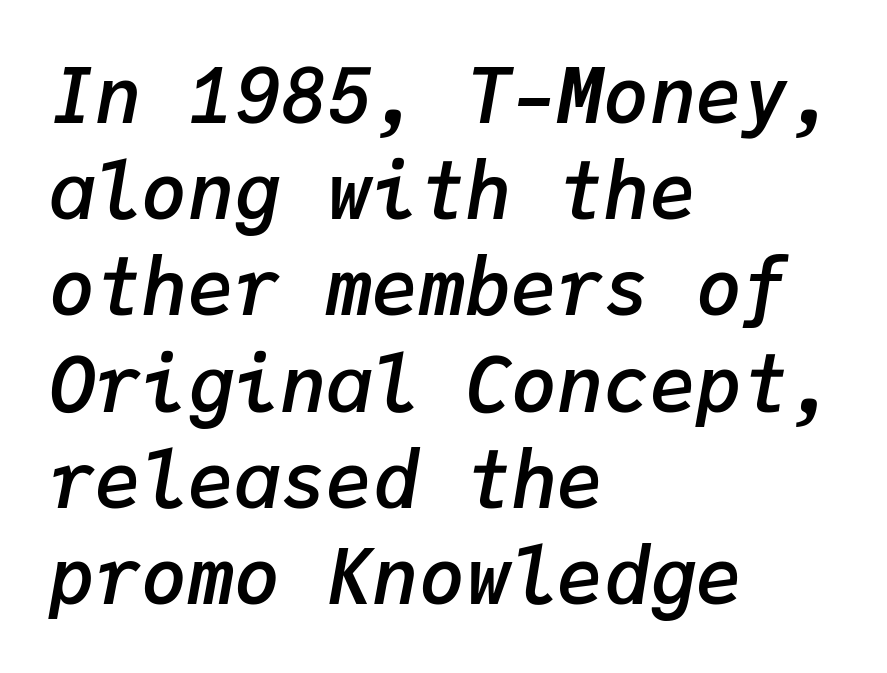
Q: Is the text bold? A: Semi-bold.
Q: Is the text italic (slanted)? A: Yes, it leans right by about 9 degrees.
Q: Is the text underlined? A: No.
Q: How is the paragraph aligned? A: Left-aligned.
Q: Is the spacing between letters normal or unusually wide? A: Normal.
Q: Is the spacing between lines tight, normal or loose? A: Normal.
Q: Width (condensed, normal, or wide)? A: Normal.
Q: Stroke contrast? A: Low.
Q: x-height? A: Medium.
Q: Monospaced? A: Yes.
